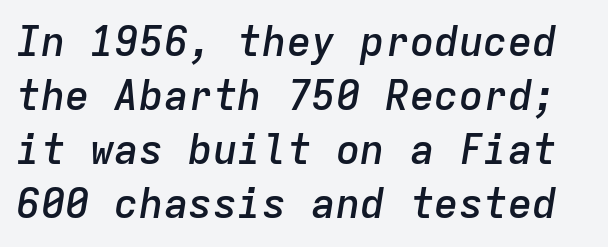
The image shows 41 px semibold type, italic (leaning right), monospaced; set normal line spacing (1.32x), normal letter spacing, not underlined; low stroke contrast and a medium x-height.
